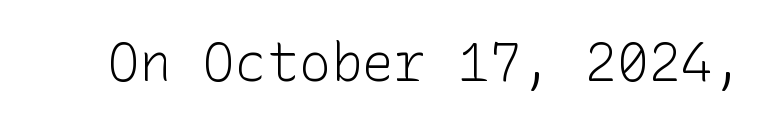
The image shows 53 px light sans-serif type, upright; set normal letter spacing, not underlined; low stroke contrast and a medium x-height.
